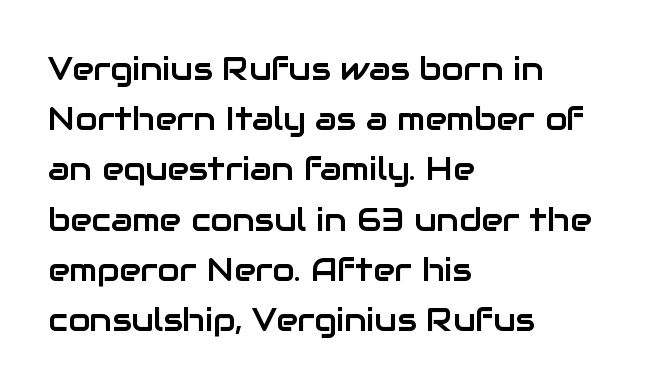
Do the characters align in a grid? No, the font is proportional. Style check: upright. You can tell from the bare stems that sans-serif type was used. This sample is left-justified, so line endings fall wherever the words run out. The gaps between neighbouring characters are ordinary and unremarkable. Interline gaps are of average width in this sample.
